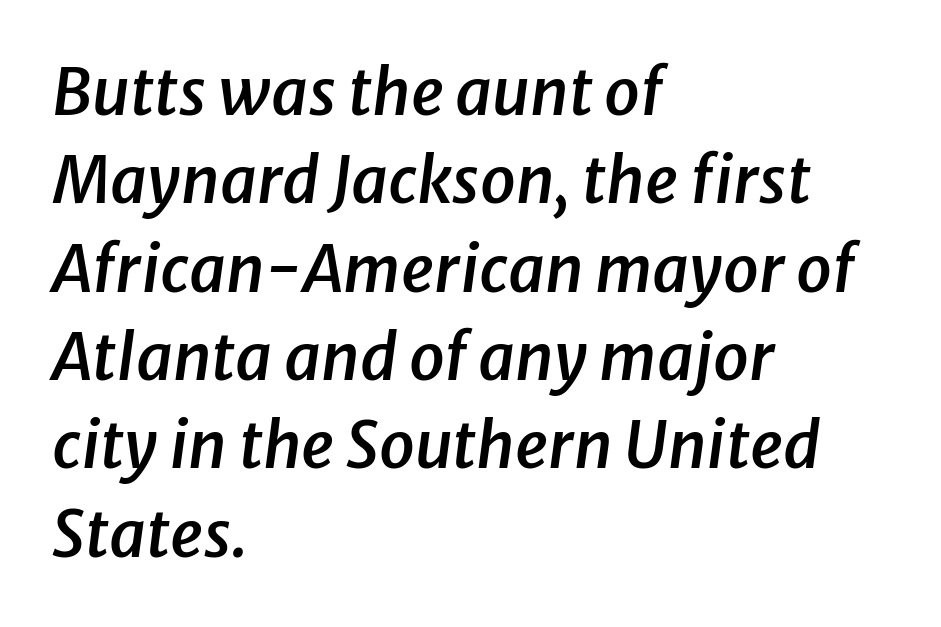
Q: Is the text bold? A: Semi-bold.
Q: Is the text italic (slanted)? A: Yes, it leans right by about 8 degrees.
Q: Is the text underlined? A: No.
Q: How is the paragraph aligned? A: Left-aligned.
Q: Is the spacing between letters normal or unusually wide? A: Normal.
Q: Is the spacing between lines tight, normal or loose? A: Normal.
Q: Width (condensed, normal, or wide)? A: Normal.
Q: Stroke contrast? A: Low.
Q: x-height? A: Medium.
Q: Monospaced? A: No.
